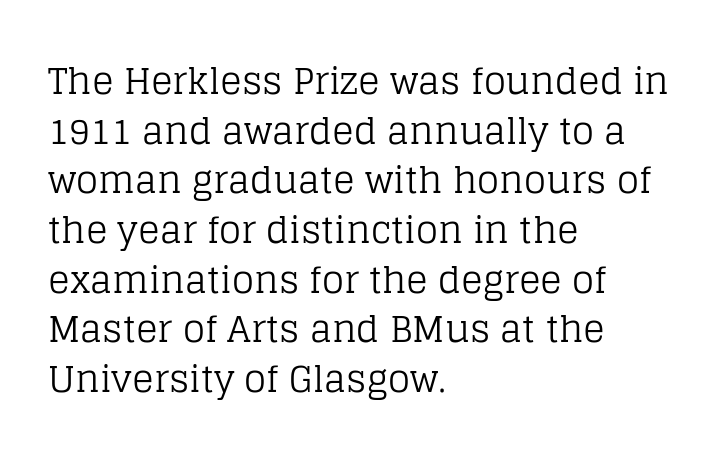
{"serif": "yes", "italic": "no", "bold": "no", "weight": "regular", "width": "normal", "stroke_contrast": "low", "x_height": "large", "monospaced": "no", "underline": "no", "align": "left", "line_spacing": "normal", "line_spacing_ratio": 1.38, "letter_spacing": "normal", "letter_spacing_em": 0.0, "glyph_px": 36}
